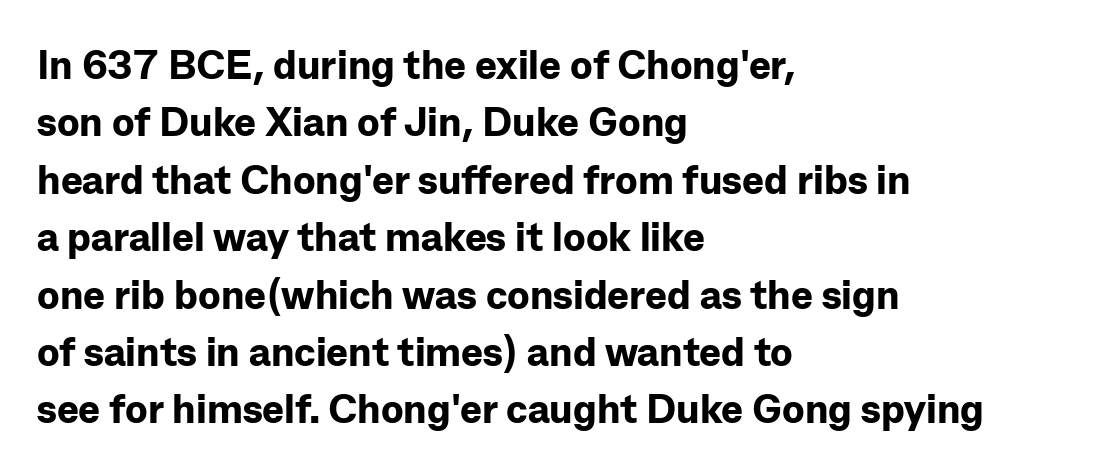
Is this a sans? Yes — the strokes have no serifs. Bold? Absolutely — the strokes are thick and heavy. The horizontal fit of the characters is conventional and even. Is there any slant? The stems are plumb. Proportional: the letters do not fall into vertical columns.
